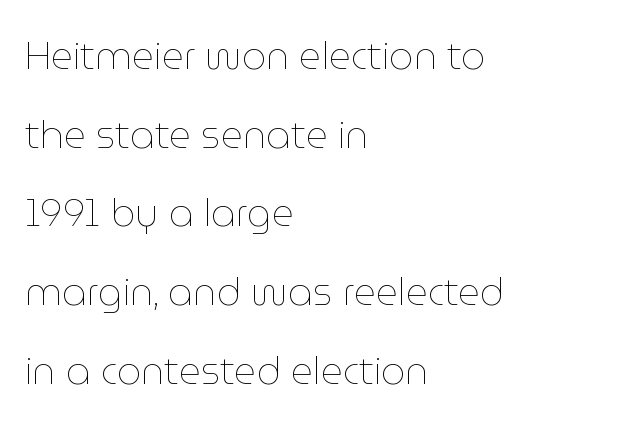
{"italic": "no", "bold": "no", "weight": "thin", "width": "normal", "stroke_contrast": "low", "x_height": "medium", "monospaced": "no", "underline": "no", "align": "left", "line_spacing": "loose", "line_spacing_ratio": 2.07, "letter_spacing": "normal", "letter_spacing_em": 0.0, "glyph_px": 38}
